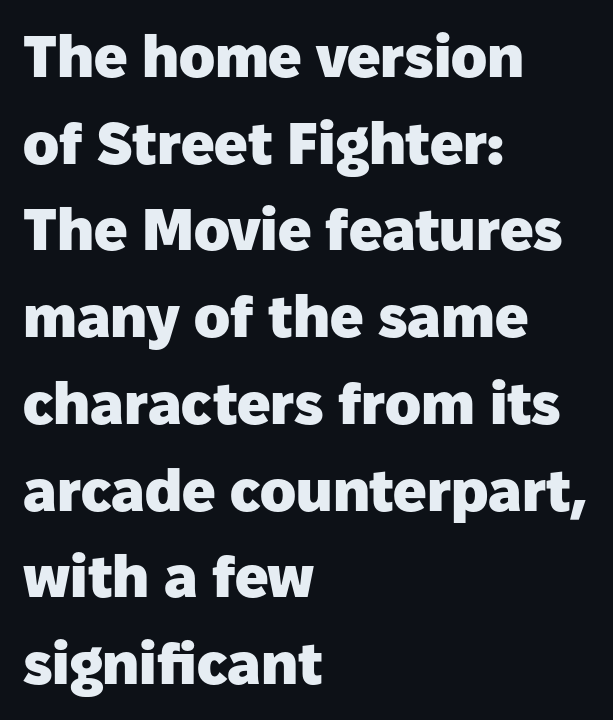
Look at the bottom of the vertical strokes: they stop flat, with no serifs. Any mark beneath the type? The region is blank. The leading is moderate, giving the passage an even texture. The font is running at its bold setting.
